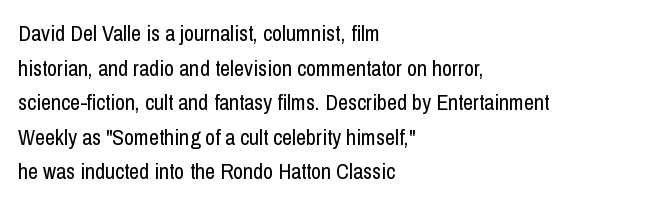
Q: Is the text bold? A: No.
Q: Is the text italic (slanted)? A: No, it is upright.
Q: Is the text underlined? A: No.
Q: How is the paragraph aligned? A: Left-aligned.
Q: Is the spacing between letters normal or unusually wide? A: Normal.
Q: Is the spacing between lines tight, normal or loose? A: Normal.
